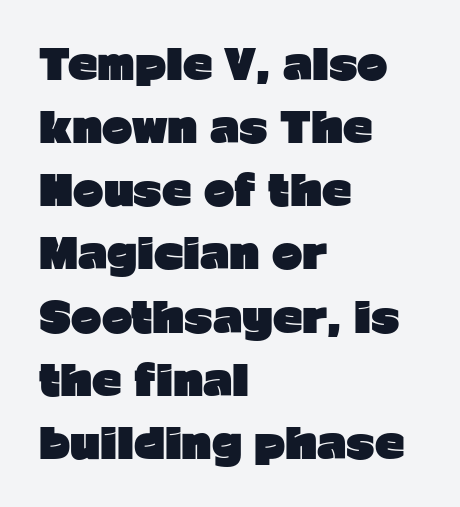
Is there much room between lines? A standard amount, neither cramped nor airy. Does the weight exceed regular? Yes, all the way to bold. The rendering uses natural spacing where letterforms have individual widths. Letterform terminals end flat and unadorned throughout the passage. These lines are set flush left with a ragged right edge. Words appear dense and cohesive because spacing is normal.
